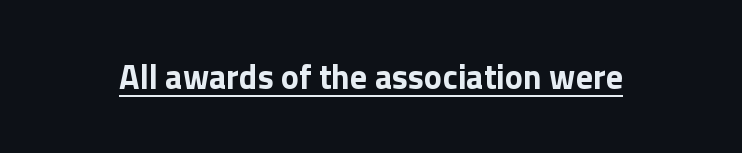
The image shows 34 px sans-serif type, upright; set normal letter spacing, underlined; low stroke contrast and a medium x-height.
